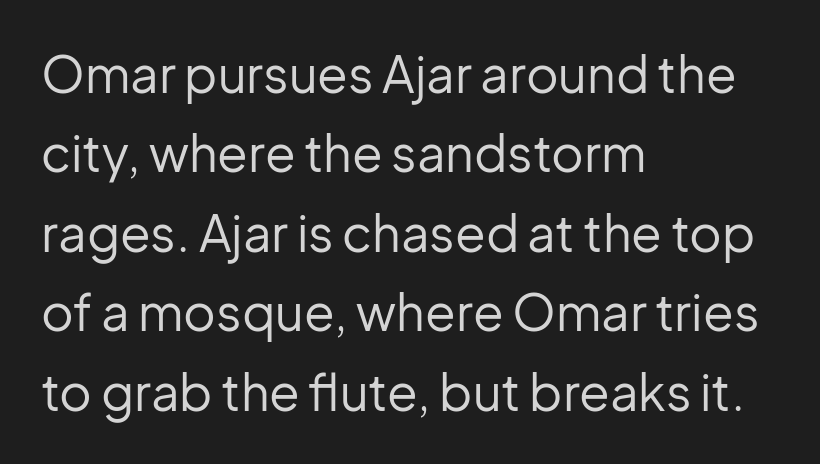
The typesetting does not lean heavy: it is not bold. The passage is arranged the way most books set body copy — flush left. Leading matches the norm, producing a regular column. These lines are rendered in a variable-pitch font. There is no visible air inserted between adjacent glyphs.
